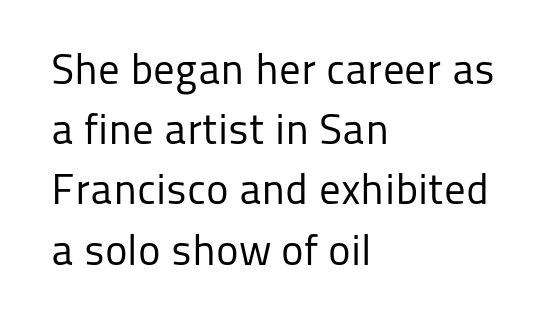
{"serif": "no", "italic": "no", "bold": "no", "weight": "regular", "width": "normal", "stroke_contrast": "low", "x_height": "medium", "monospaced": "no", "underline": "no", "align": "left", "line_spacing": "normal", "line_spacing_ratio": 1.4, "letter_spacing": "normal", "letter_spacing_em": 0.0, "glyph_px": 43}
